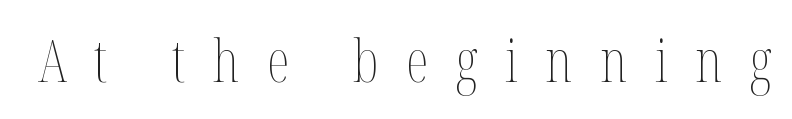
The image shows 58 px thin, condensed type, upright; set unusually wide letter spacing (+0.47 em), not underlined; medium stroke contrast and a medium x-height.
